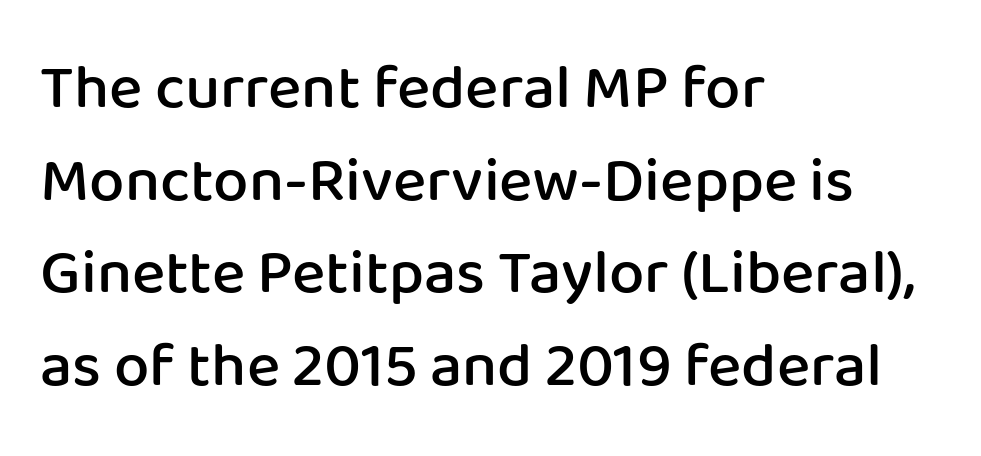
{"serif": "no", "italic": "no", "bold": "semi", "weight": "semibold", "width": "normal", "stroke_contrast": "low", "x_height": "medium", "monospaced": "no", "underline": "no", "align": "left", "line_spacing": "normal", "line_spacing_ratio": 1.47, "letter_spacing": "normal", "letter_spacing_em": 0.0, "glyph_px": 63}
